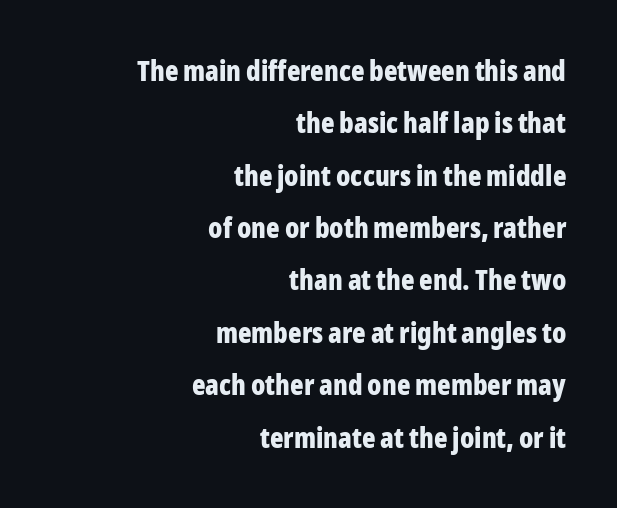
{"serif": "no", "italic": "no", "bold": "yes", "weight": "bold", "width": "condensed", "stroke_contrast": "low", "x_height": "medium", "monospaced": "no", "underline": "no", "align": "right", "line_spacing_ratio": 1.87, "letter_spacing": "normal", "letter_spacing_em": 0.0, "glyph_px": 28}
